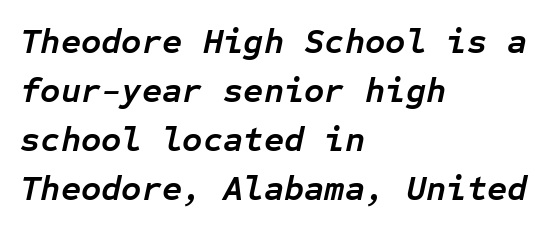
The image shows 35 px semibold type, italic (leaning right), monospaced; set left-aligned, normal line spacing (1.4x), normal letter spacing, not underlined; low stroke contrast and a medium x-height.
